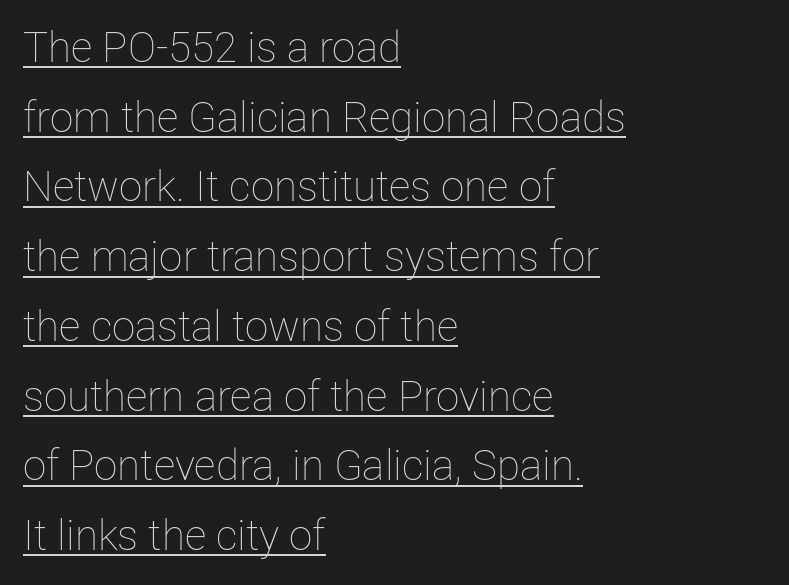
Q: Is the text bold? A: No.
Q: Is the text italic (slanted)? A: No, it is upright.
Q: Is the text underlined? A: Yes.
Q: How is the paragraph aligned? A: Left-aligned.
Q: Is the spacing between letters normal or unusually wide? A: Normal.
Q: Is the spacing between lines tight, normal or loose? A: Normal.
Q: Width (condensed, normal, or wide)? A: Normal.
Q: Stroke contrast? A: Low.
Q: x-height? A: Medium.
Q: Monospaced? A: No.
